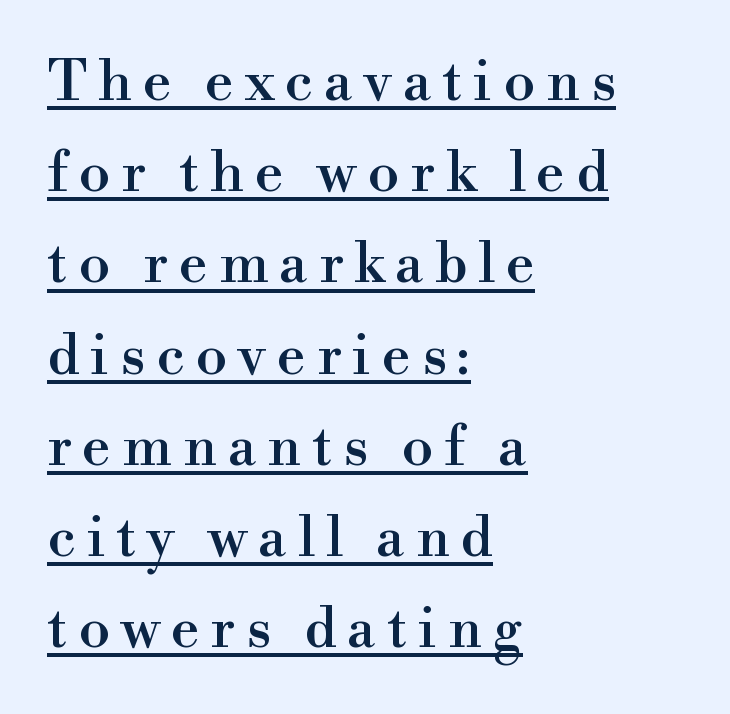
The rendered words wear a rule along their underside. Regarding serifs, this sample has them. Posture: upright roman. A typesetter would call this proportional, since set widths differ per character.
